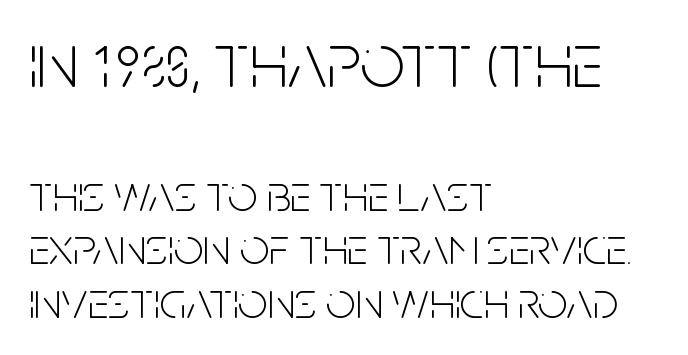
The image shows 78 px light, condensed sans-serif type, upright; set left-aligned, tight line spacing (1.03x), normal letter spacing, not underlined; the first (top) block is 1.5x larger; low stroke contrast and a large x-height.
